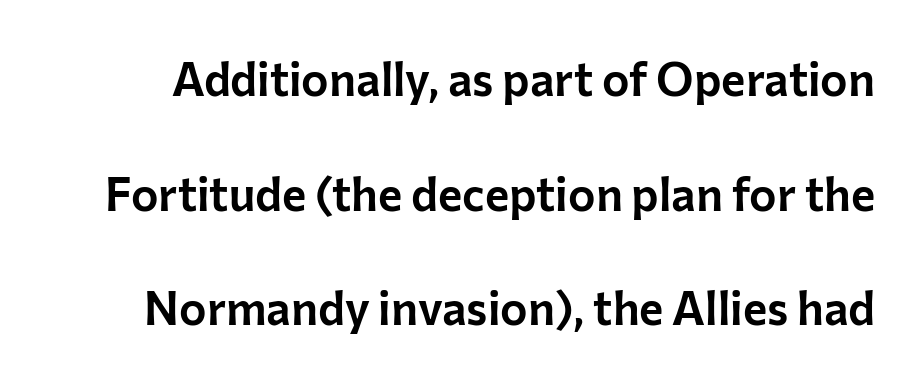
{"serif": "no", "italic": "no", "width": "normal", "stroke_contrast": "low", "x_height": "medium", "monospaced": "no", "underline": "no", "line_spacing": "loose", "line_spacing_ratio": 2.49, "letter_spacing": "normal", "letter_spacing_em": 0.0, "glyph_px": 46}
